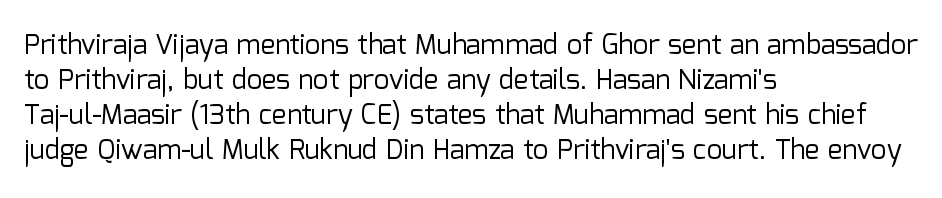
Q: Is the text bold? A: No.
Q: Is the text italic (slanted)? A: No, it is upright.
Q: Is the text underlined? A: No.
Q: How is the paragraph aligned? A: Left-aligned.
Q: Is the spacing between letters normal or unusually wide? A: Normal.
Q: Is the spacing between lines tight, normal or loose? A: Normal.
